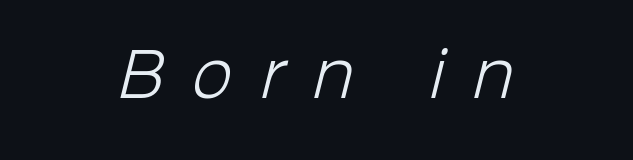
The image shows 59 px light sans-serif type; set centered, unusually wide letter spacing (+0.49 em), not underlined; low stroke contrast and a medium x-height.
